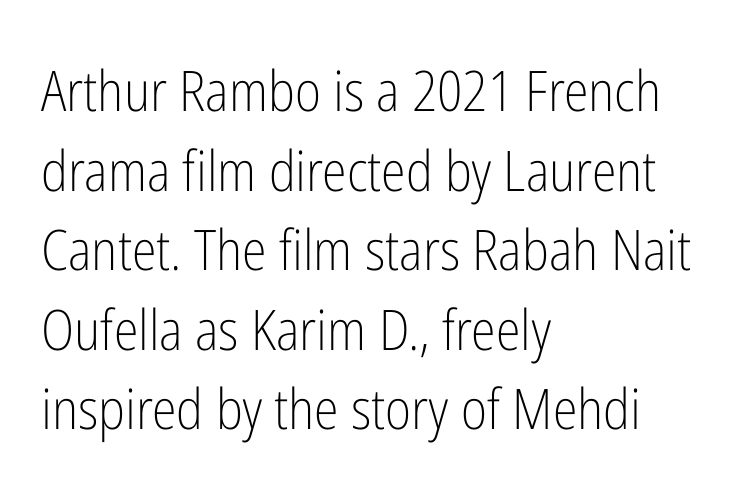
{"serif": "no", "italic": "no", "bold": "no", "weight": "light", "width": "condensed", "stroke_contrast": "low", "x_height": "medium", "monospaced": "no", "underline": "no", "align": "left", "line_spacing": "normal", "line_spacing_ratio": 1.42, "letter_spacing": "normal", "letter_spacing_em": 0.0, "glyph_px": 56}
